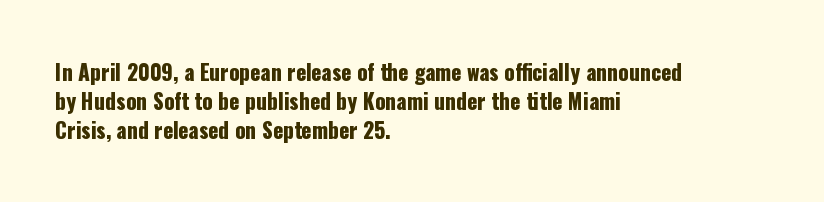
Each word holds together tightly as a unit, with standard inter-letter gaps. Left-aligned paragraph, ragged on the right. The vertical gap from one line to the next is medium. Nope, not italic — everything's standing straight. Check the space under the baseline: it is left empty.
